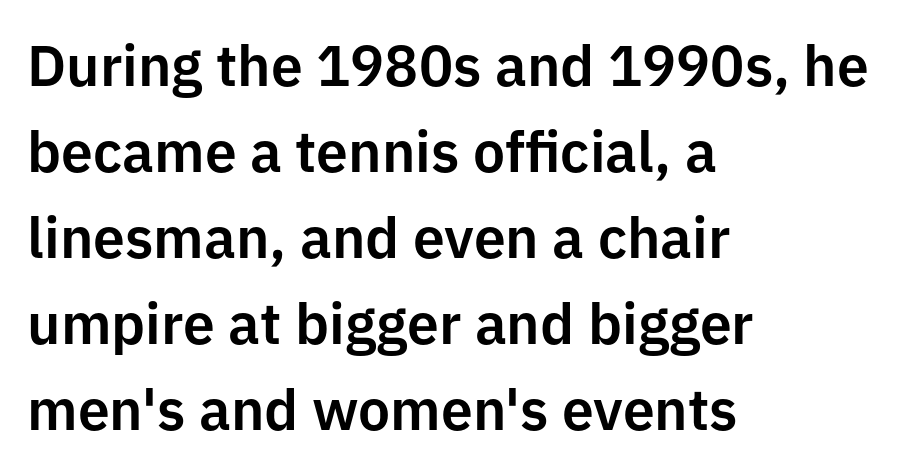
The image shows 57 px sans-serif type, upright; set left-aligned, normal line spacing (1.51x), normal letter spacing, not underlined; low stroke contrast and a medium x-height.
